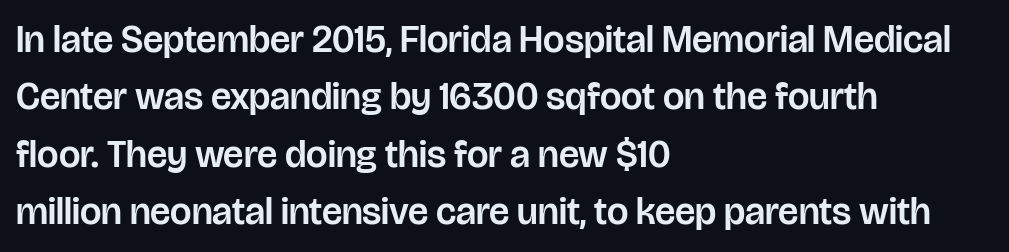
{"serif": "no", "italic": "no", "width": "normal", "stroke_contrast": "low", "x_height": "large", "monospaced": "no", "underline": "no", "align": "left", "line_spacing": "normal", "line_spacing_ratio": 1.51, "letter_spacing": "normal", "letter_spacing_em": 0.0, "glyph_px": 38}
